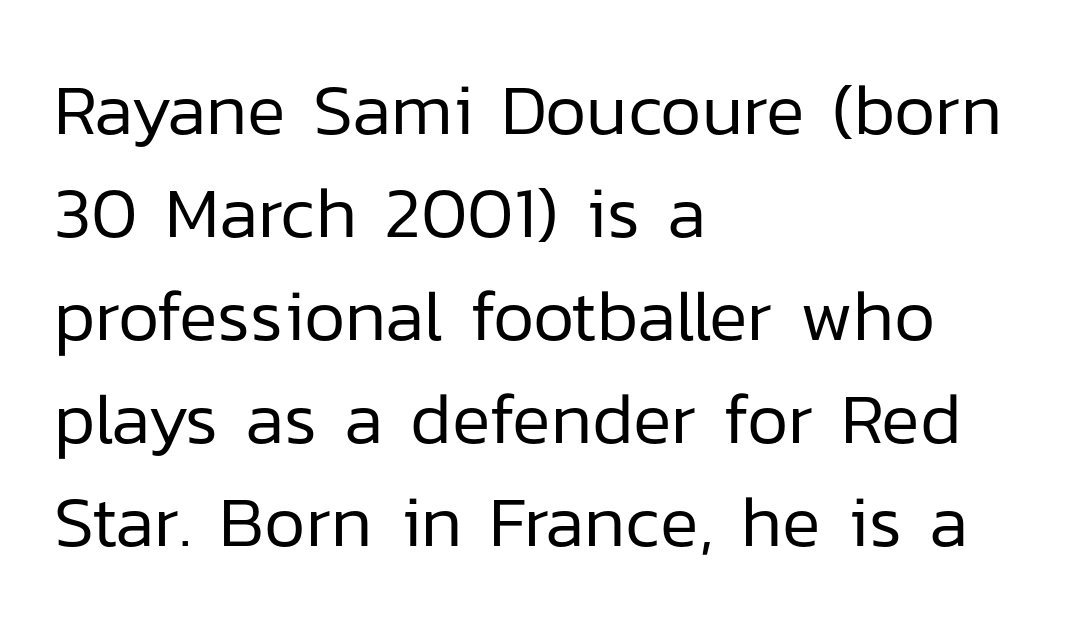
The image shows 72 px regular-weight sans-serif type, upright; set left-aligned, normal line spacing (1.43x), normal letter spacing, not underlined; low stroke contrast and a medium x-height.
